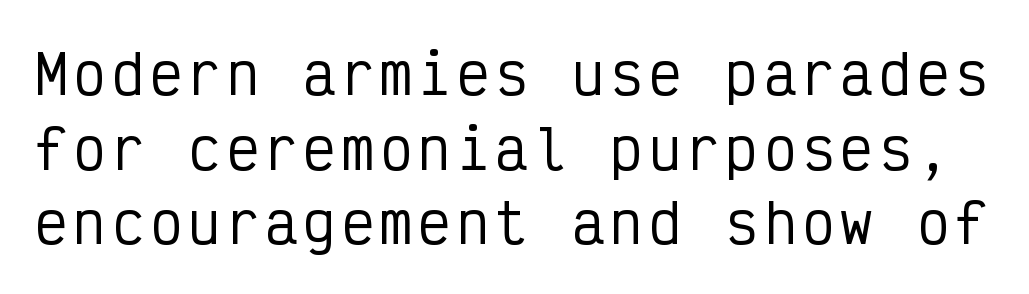
Q: Is the text italic (slanted)? A: No, it is upright.
Q: Is the typeface a serif or a sans-serif typeface? A: Sans-serif.
Q: Is the text underlined? A: No.
Q: Is the spacing between lines tight, normal or loose? A: Normal.
Q: Width (condensed, normal, or wide)? A: Condensed.
Q: Stroke contrast? A: Low.
Q: x-height? A: Medium.
Q: Monospaced? A: Yes.
